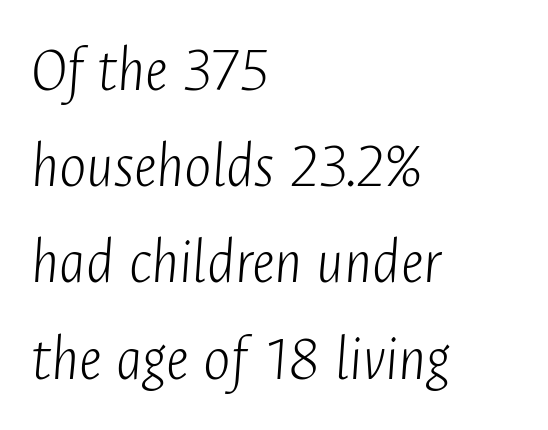
Q: Is the text bold? A: No.
Q: Is the text italic (slanted)? A: Yes, it leans right by about 4 degrees.
Q: Is the text underlined? A: No.
Q: How is the paragraph aligned? A: Left-aligned.
Q: Is the spacing between letters normal or unusually wide? A: Normal.
Q: Is the spacing between lines tight, normal or loose? A: Normal.
Q: Width (condensed, normal, or wide)? A: Condensed.
Q: Stroke contrast? A: Low.
Q: x-height? A: Medium.
Q: Monospaced? A: No.
